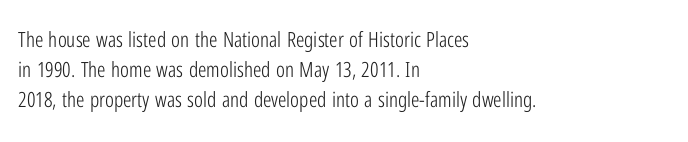
Q: Is the text bold? A: No.
Q: Is the text italic (slanted)? A: No, it is upright.
Q: Is the text underlined? A: No.
Q: How is the paragraph aligned? A: Left-aligned.
Q: Is the spacing between letters normal or unusually wide? A: Normal.
Q: Is the spacing between lines tight, normal or loose? A: Normal.
